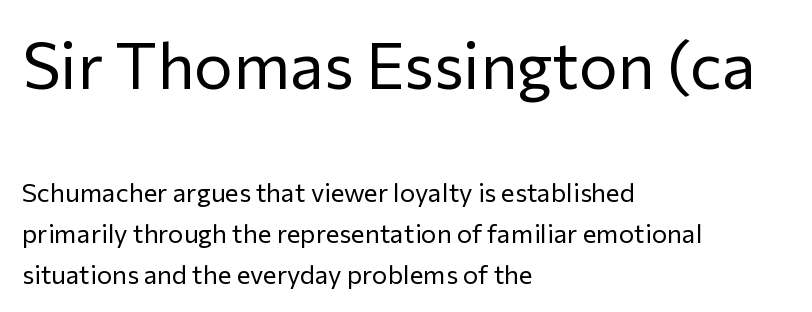
{"serif": "no", "italic": "no", "bold": "no", "weight": "regular", "width": "normal", "stroke_contrast": "low", "x_height": "medium", "monospaced": "no", "underline": "no", "align": "left", "line_spacing": "normal", "line_spacing_ratio": 1.56, "letter_spacing": "normal", "letter_spacing_em": 0.0, "larger_block": "first", "size_ratio": 2.5, "glyph_px": 65}
